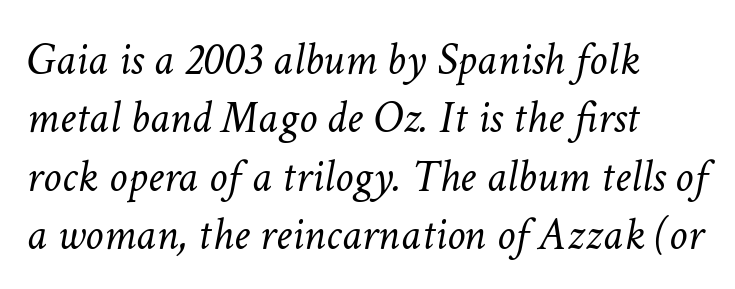
Q: Is the text bold? A: No.
Q: Is the text italic (slanted)? A: Yes, it leans right by about 11 degrees.
Q: Is the text underlined? A: No.
Q: How is the paragraph aligned? A: Left-aligned.
Q: Is the spacing between letters normal or unusually wide? A: Normal.
Q: Is the spacing between lines tight, normal or loose? A: Normal.
Q: Width (condensed, normal, or wide)? A: Normal.
Q: Stroke contrast? A: Low.
Q: x-height? A: Medium.
Q: Monospaced? A: No.
